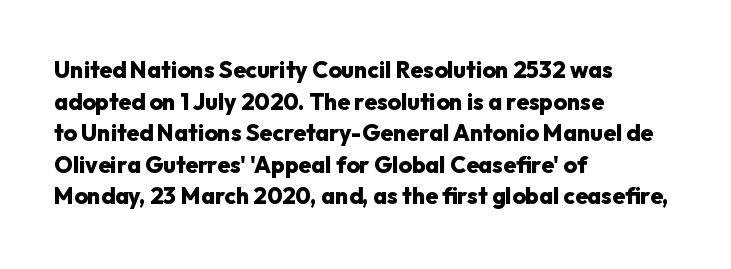
One glance says typical: line gaps are just what's usual. The letters stand upright; this is a roman face. These lines stack with their left ends in a neat column. Bold? Absolutely — the strokes are thick and heavy.
